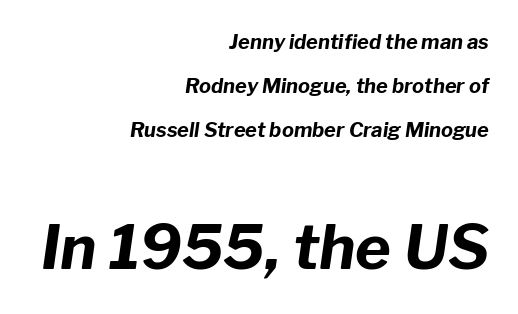
The image shows 61 px bold type, italic (leaning right); set right-aligned, loose line spacing (2.21x), normal letter spacing, not underlined; the second (bottom) block is 3.05x larger; low stroke contrast and a medium x-height.
